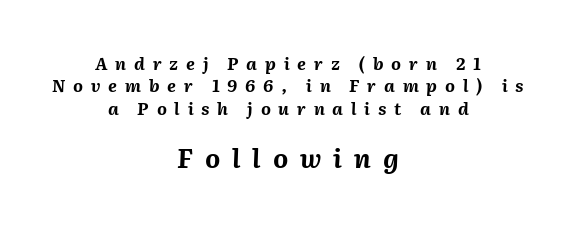
The image shows 26 px bold type, italic (leaning right); set centered, normal line spacing (1.31x), unusually wide letter spacing (+0.46 em), not underlined; the second (bottom) block is 1.53x larger.
